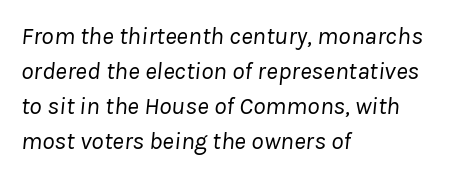
The image shows 25 px text type, italic (leaning right); set left-aligned, normal line spacing (1.4x), normal letter spacing, not underlined.
